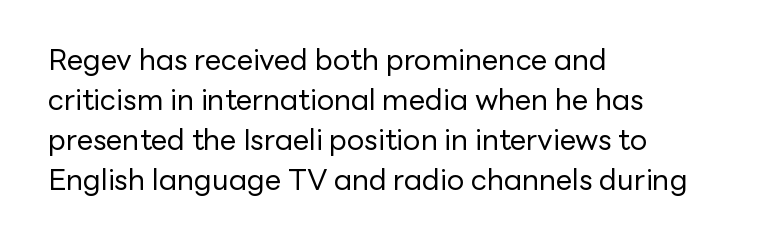
The image shows 29 px regular-weight sans-serif type, upright; set left-aligned, normal line spacing (1.38x), normal letter spacing, not underlined; low stroke contrast and a medium x-height.
